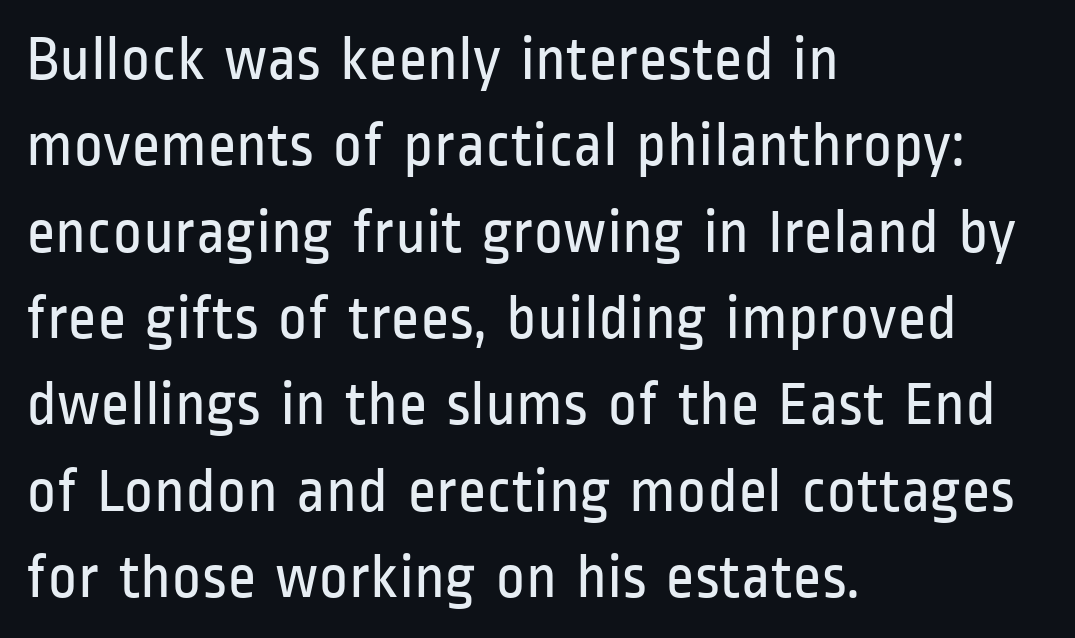
The image shows 63 px regular-weight, condensed sans-serif type, upright; set left-aligned, normal line spacing (1.37x), normal letter spacing, not underlined; low stroke contrast and a medium x-height.
